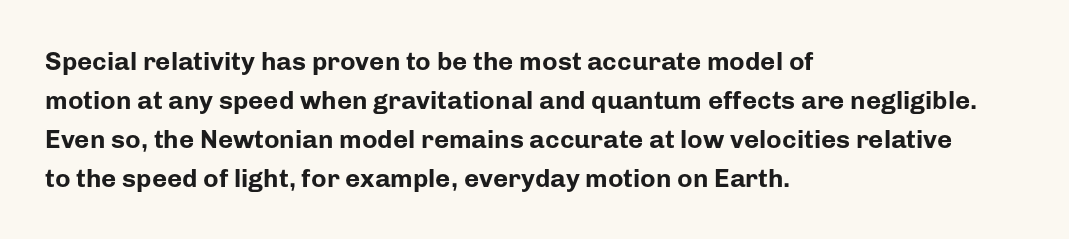
Q: Is the text bold? A: Yes.
Q: Is the text italic (slanted)? A: No, it is upright.
Q: Is the text underlined? A: No.
Q: How is the paragraph aligned? A: Left-aligned.
Q: Is the spacing between letters normal or unusually wide? A: Normal.
Q: Is the spacing between lines tight, normal or loose? A: Normal.
